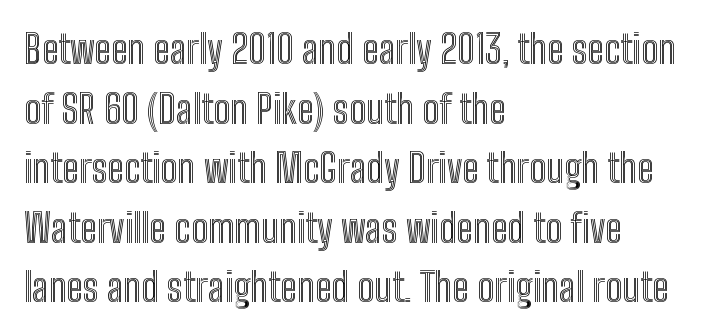
The image shows 40 px condensed type, upright; set left-aligned, normal line spacing (1.49x), normal letter spacing, not underlined; a medium x-height.
